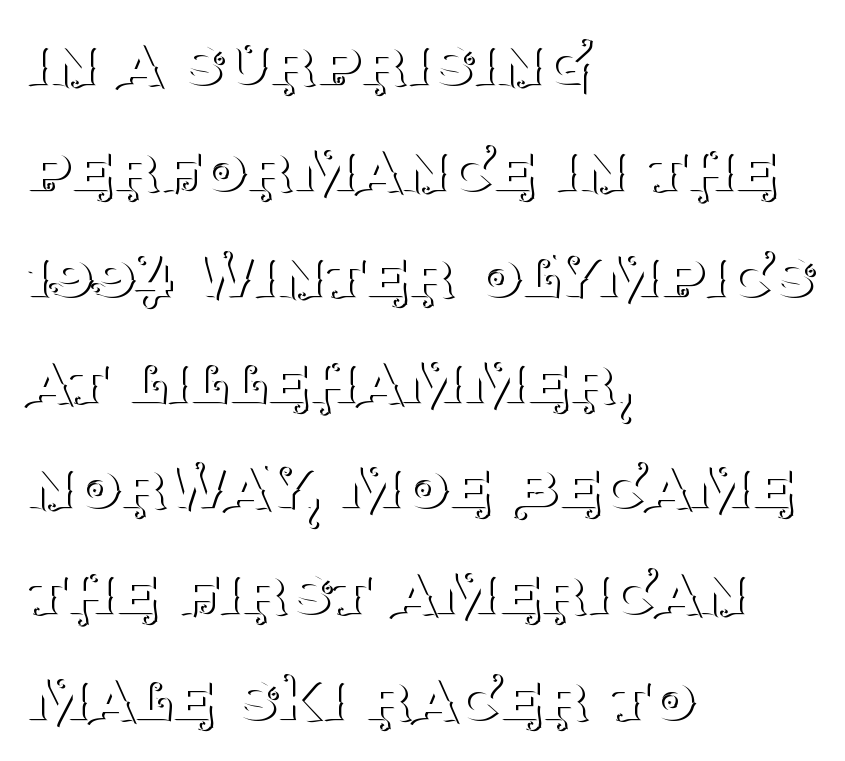
The image shows 73 px thin serif type, upright; set left-aligned, normal line spacing (1.45x), normal letter spacing, not underlined; medium stroke contrast and a large x-height.
